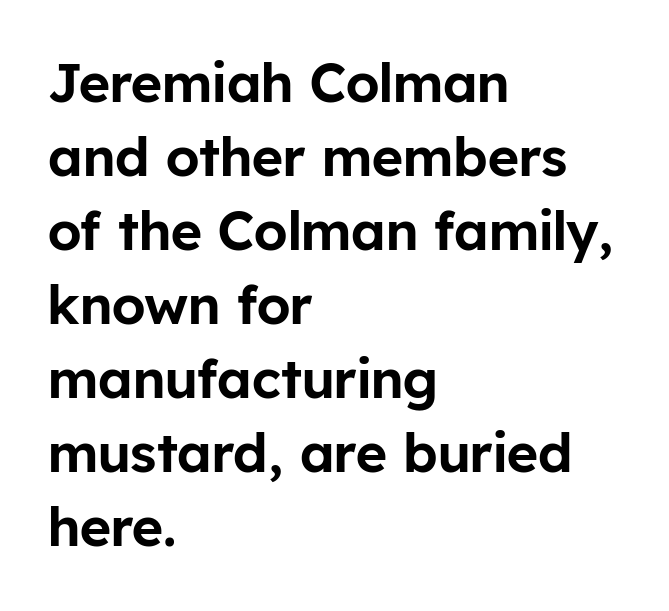
Q: Is the text italic (slanted)? A: No, it is upright.
Q: Is the typeface a serif or a sans-serif typeface? A: Sans-serif.
Q: Is the text underlined? A: No.
Q: How is the paragraph aligned? A: Left-aligned.
Q: Is the spacing between letters normal or unusually wide? A: Normal.
Q: Is the spacing between lines tight, normal or loose? A: Normal.
Q: Width (condensed, normal, or wide)? A: Normal.
Q: Stroke contrast? A: Low.
Q: x-height? A: Medium.
Q: Monospaced? A: No.
